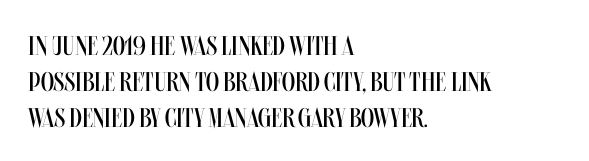
Q: Is the text bold? A: No.
Q: Is the text italic (slanted)? A: No, it is upright.
Q: Is the text underlined? A: No.
Q: How is the paragraph aligned? A: Left-aligned.
Q: Is the spacing between letters normal or unusually wide? A: Normal.
Q: Is the spacing between lines tight, normal or loose? A: Normal.
